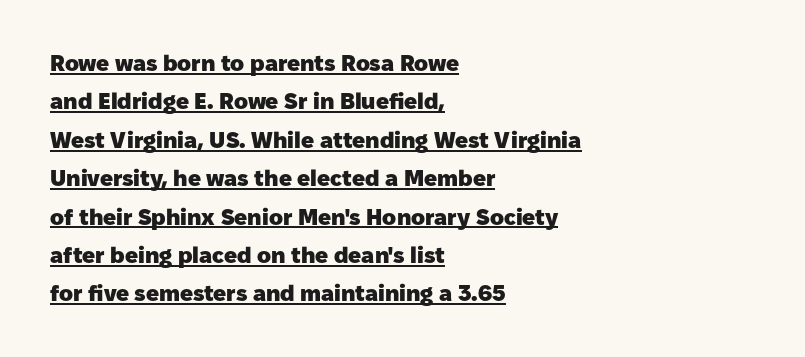
{"italic": "no", "bold": "yes", "underline": "yes", "align": "left", "line_spacing": "normal", "line_spacing_ratio": 1.67, "letter_spacing": "normal", "letter_spacing_em": 0.0, "glyph_px": 23}
